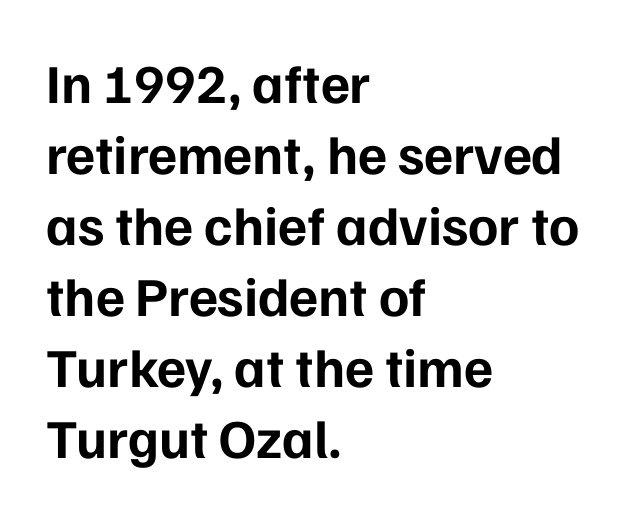
{"serif": "no", "italic": "no", "bold": "yes", "weight": "bold", "width": "normal", "stroke_contrast": "low", "x_height": "medium", "monospaced": "no", "underline": "no", "align": "left", "line_spacing": "normal", "line_spacing_ratio": 1.29, "letter_spacing": "normal", "letter_spacing_em": 0.0, "glyph_px": 55}
